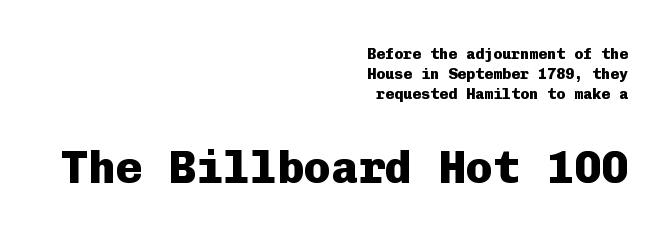
What's the leading like? Ordinary, nothing unusual. The font family rendered here belongs to the sans-serif group. Does the lettering tilt? It doesn't — this is upright. Does the weight exceed regular? Yes, all the way to bold. Compare the two chunks: the lower has the greater cap height. The paragraph has a hard right edge and a soft left edge.
